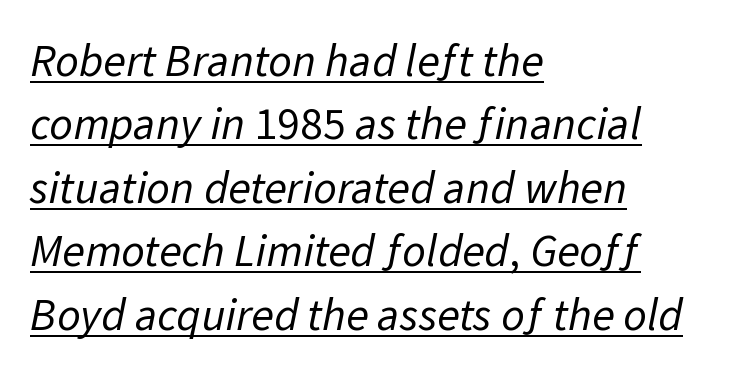
What stands out about the letter spacing? Nothing — it is the standard amount. The text block is weighted toward the left margin, trailing off unevenly rightward. Note the varied advance widths — an 'i' is clearly narrower than an 'm'. A typesetter would label this face a sans.
